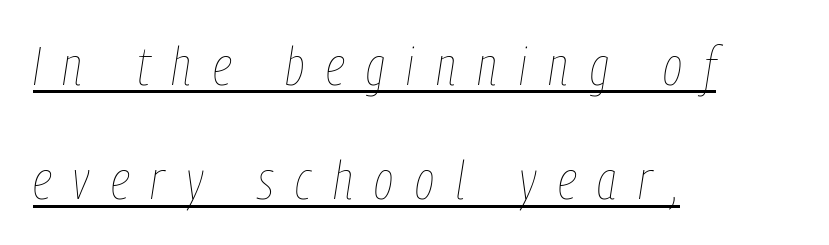
Q: Is the text bold? A: No.
Q: Is the text italic (slanted)? A: Yes, it leans right by about 9 degrees.
Q: Is the text underlined? A: Yes.
Q: How is the paragraph aligned? A: Left-aligned.
Q: Is the spacing between letters normal or unusually wide? A: Unusually wide.
Q: Is the spacing between lines tight, normal or loose? A: Loose.
Q: Width (condensed, normal, or wide)? A: Condensed.
Q: Stroke contrast? A: Low.
Q: x-height? A: Medium.
Q: Monospaced? A: No.
